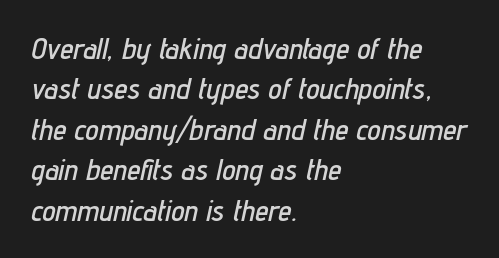
Q: Is the text italic (slanted)? A: Yes, it leans right by about 12 degrees.
Q: Is the text underlined? A: No.
Q: How is the paragraph aligned? A: Left-aligned.
Q: Is the spacing between letters normal or unusually wide? A: Normal.
Q: Is the spacing between lines tight, normal or loose? A: Normal.
Q: Width (condensed, normal, or wide)? A: Condensed.
Q: Stroke contrast? A: Low.
Q: x-height? A: Medium.
Q: Monospaced? A: No.
